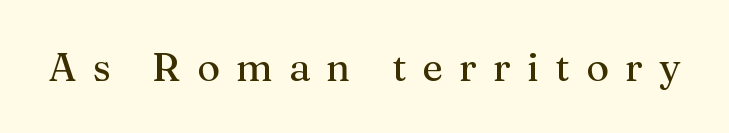
The image shows 39 px serif type, upright; set unusually wide letter spacing (+0.42 em), not underlined; medium stroke contrast and a medium x-height.
